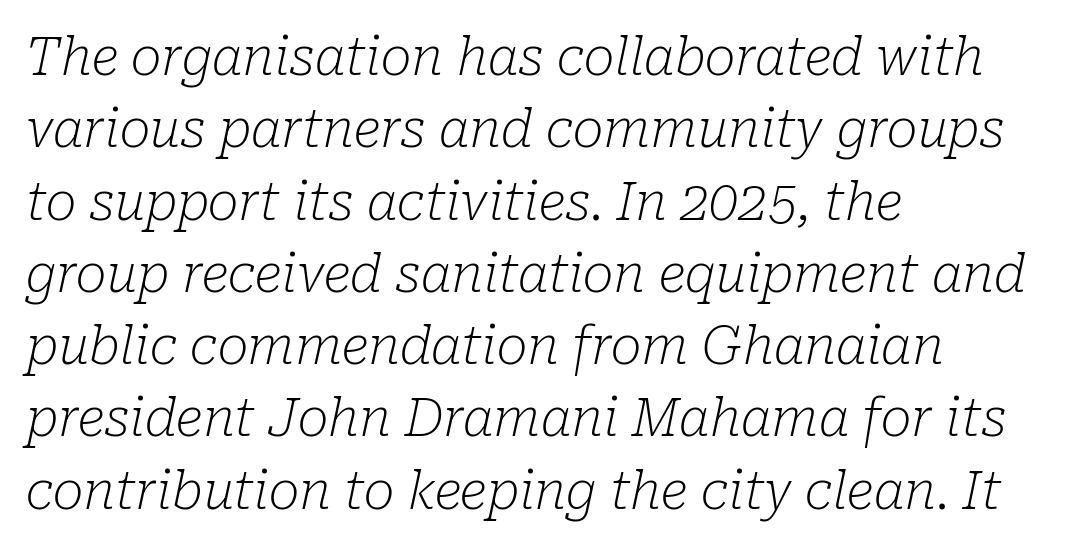
The image shows 52 px light serif type, italic (leaning right); set left-aligned, normal line spacing (1.39x), normal letter spacing, not underlined; low stroke contrast and a medium x-height.
